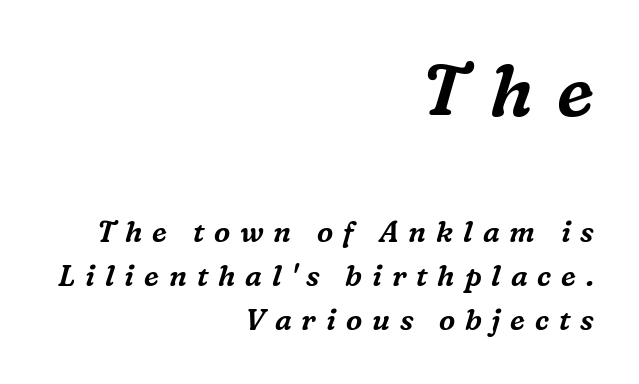
Compared with typical body copy, the letter spacing here is much looser. Typographically, this falls in the serif category. The specimen reads as italic at a glance. Words float on clear page, feet unadorned. Leading matches the norm, producing a regular column. Do the characters align in a grid? No, the font is proportional.
